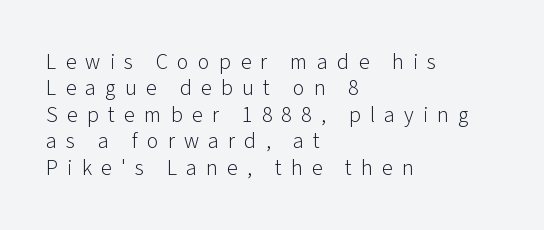
The image shows 22 px text type, upright; set left-aligned, line spacing 1.2x, unusually wide letter spacing (+0.42 em), not underlined.
